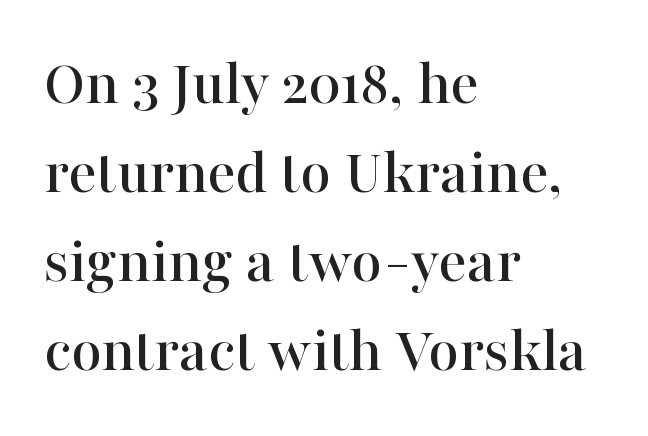
{"serif": "yes", "italic": "no", "width": "normal", "stroke_contrast": "high", "x_height": "medium", "monospaced": "no", "underline": "no", "align": "left", "line_spacing": "normal", "line_spacing_ratio": 1.35, "letter_spacing": "normal", "letter_spacing_em": 0.0, "glyph_px": 66}
